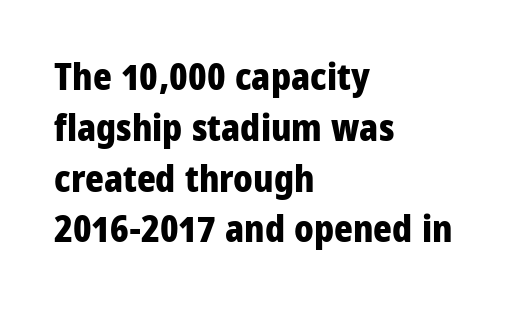
Q: Is the text bold? A: Yes.
Q: Is the text italic (slanted)? A: No, it is upright.
Q: Is the typeface a serif or a sans-serif typeface? A: Sans-serif.
Q: Is the text underlined? A: No.
Q: How is the paragraph aligned? A: Left-aligned.
Q: Is the spacing between letters normal or unusually wide? A: Normal.
Q: Is the spacing between lines tight, normal or loose? A: Normal.
Q: Width (condensed, normal, or wide)? A: Condensed.
Q: Stroke contrast? A: Low.
Q: x-height? A: Large.
Q: Monospaced? A: No.
